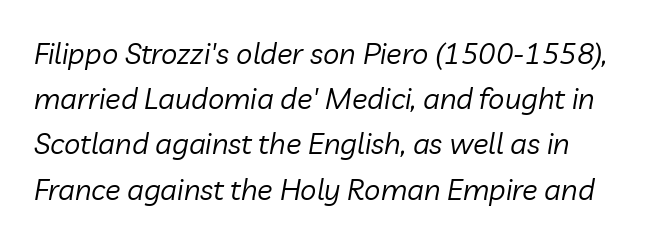
Q: Is the text bold? A: No.
Q: Is the text italic (slanted)? A: Yes, it leans right by about 10 degrees.
Q: Is the text underlined? A: No.
Q: Is the spacing between letters normal or unusually wide? A: Normal.
Q: Is the spacing between lines tight, normal or loose? A: Normal.
Q: Width (condensed, normal, or wide)? A: Normal.
Q: Stroke contrast? A: Low.
Q: x-height? A: Medium.
Q: Monospaced? A: No.
